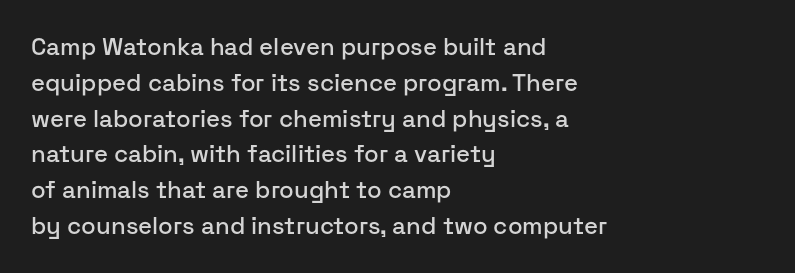
Q: Is the text italic (slanted)? A: No, it is upright.
Q: Is the text underlined? A: No.
Q: How is the paragraph aligned? A: Left-aligned.
Q: Is the spacing between letters normal or unusually wide? A: Normal.
Q: Is the spacing between lines tight, normal or loose? A: Normal.
